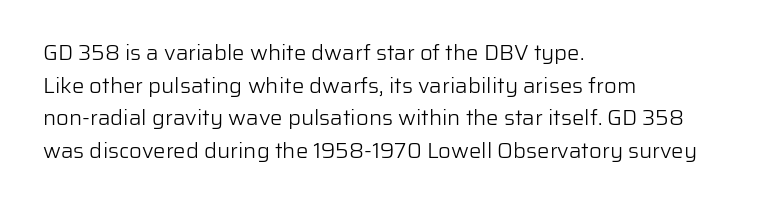
Rows of type keep a routine distance in the vertical direction. The space beneath each line is pristine and unruled. Which margin do the lines hug? The left one — the right edge is uneven. The letterforms sit shoulder to shoulder at normal distance.
